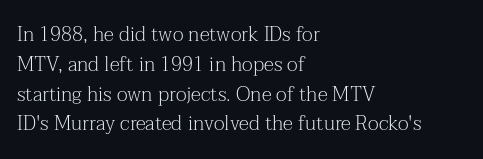
Rule under the text: the space is simply empty. Upright lettering throughout. This rendering leaves character spacing at its baseline value. If you drew a ruler down the left edge, every line would touch it. Is there much room between lines? A standard amount, neither cramped nor airy. This reads as an unemphasized weight, regular at the heaviest.
